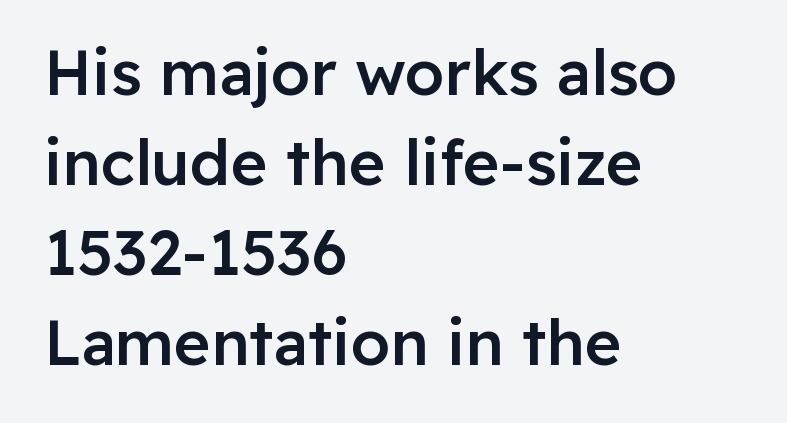
Q: Is the text bold? A: Semi-bold.
Q: Is the text italic (slanted)? A: No, it is upright.
Q: Is the typeface a serif or a sans-serif typeface? A: Sans-serif.
Q: Is the text underlined? A: No.
Q: How is the paragraph aligned? A: Left-aligned.
Q: Is the spacing between letters normal or unusually wide? A: Normal.
Q: Is the spacing between lines tight, normal or loose? A: Normal.
Q: Width (condensed, normal, or wide)? A: Normal.
Q: Stroke contrast? A: Low.
Q: x-height? A: Medium.
Q: Monospaced? A: No.
